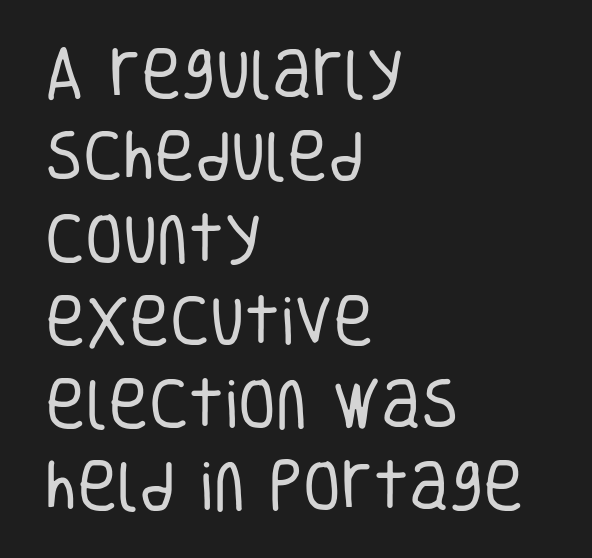
The face used here is proportionally spaced, like ordinary book or web type. The passage shown stacks its lines at a standard gap. This sample uses an upright cut, with every glyph sitting square on the baseline. Weight class: somewhere from thin through regular. Underline: absent.
